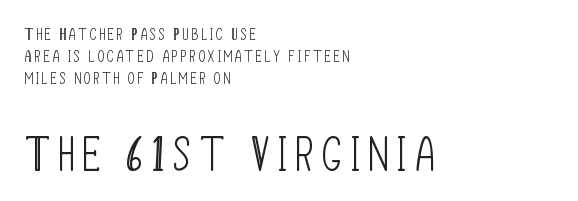
The font family rendered here belongs to the sans-serif group. Leading matches the norm, producing a regular column. Think of a printed novel: that variable character pitch is what you see here. The weight tops out at a normal text grade. A bare baseline throughout the passage. Is there any slant? The stems are plumb.
